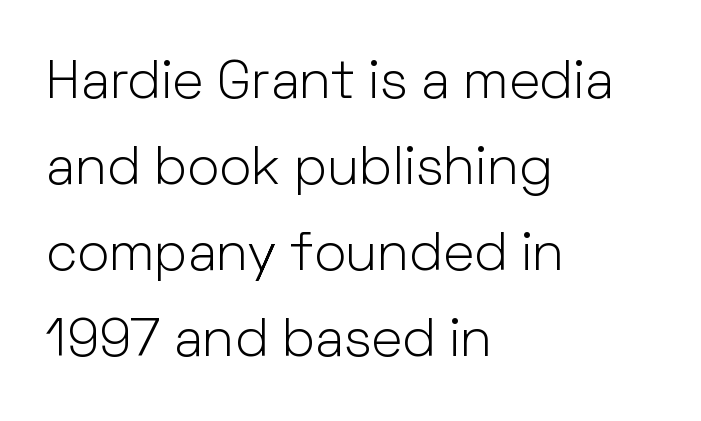
{"serif": "no", "italic": "no", "bold": "no", "weight": "light", "width": "normal", "stroke_contrast": "low", "x_height": "medium", "monospaced": "no", "underline": "no", "align": "left", "line_spacing": "normal", "line_spacing_ratio": 1.59, "letter_spacing": "normal", "letter_spacing_em": 0.0, "glyph_px": 54}
